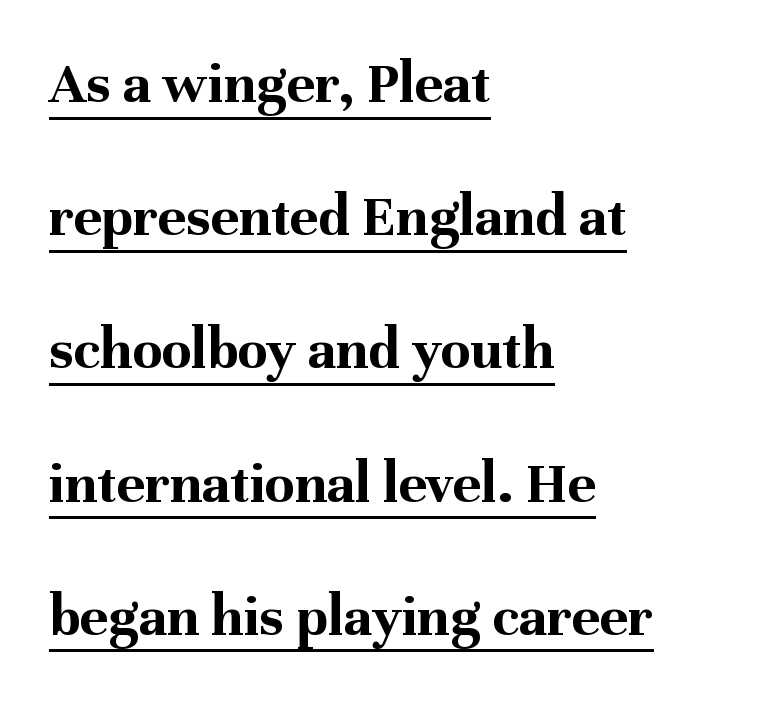
The image shows 60 px bold serif type, upright; set left-aligned, loose line spacing (2.22x), normal letter spacing, underlined; medium stroke contrast and a medium x-height.
